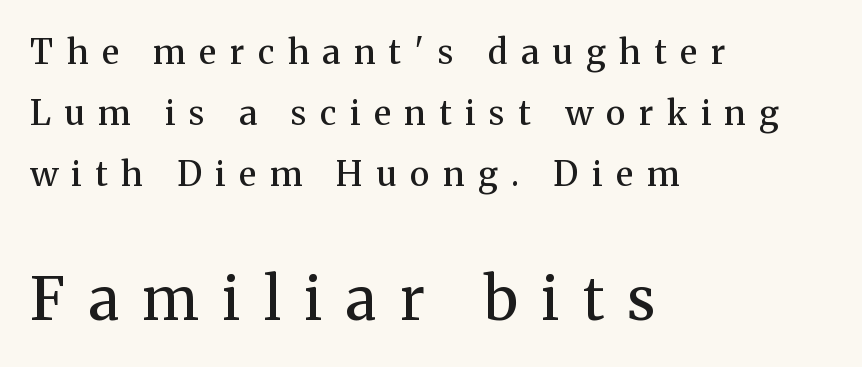
Yep, those are serifs on the letters. A bit beefed up — I'd call it semibold rather than bold. The lettering holds an erect, upright posture throughout. Is this a fixed-width face? No — the glyphs have proportional, varying widths.
